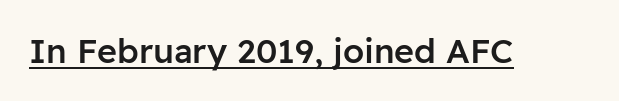
Is this a fixed-width face? No — the glyphs have proportional, varying widths. Nope, not italic — everything's standing straight. The passage shown is underscored from start to finish. Does the weight exceed regular? Yes, but only to semibold. Look at the bottom of the vertical strokes: they stop flat, with no serifs. The gaps between neighbouring characters are ordinary and unremarkable.
